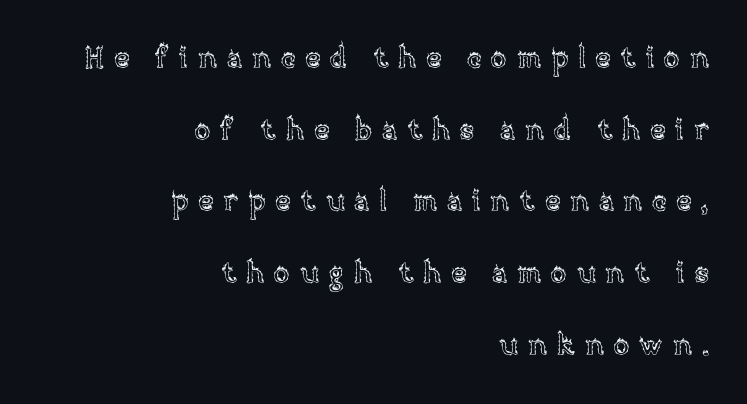
The image shows 29 px text type, upright; set right-aligned, loose line spacing (2.47x), unusually wide letter spacing (+0.33 em), not underlined; a large x-height.
